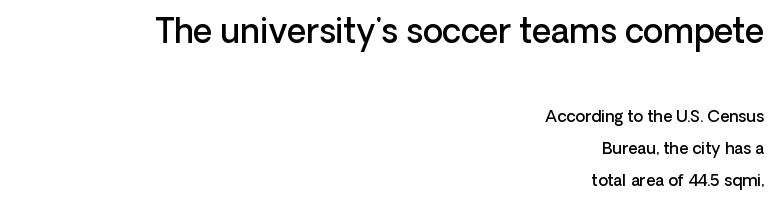
Q: Is the text bold? A: Semi-bold.
Q: Is the text italic (slanted)? A: No, it is upright.
Q: Is the typeface a serif or a sans-serif typeface? A: Sans-serif.
Q: Is the text underlined? A: No.
Q: How is the paragraph aligned? A: Right-aligned.
Q: Is the spacing between letters normal or unusually wide? A: Normal.
Q: Is the spacing between lines tight, normal or loose? A: Loose.
Q: Which block of text is set in a larger size, the first (top) or the second (bottom)? A: The first (top) one.
Q: Width (condensed, normal, or wide)? A: Normal.
Q: Stroke contrast? A: Low.
Q: x-height? A: Medium.
Q: Monospaced? A: No.
